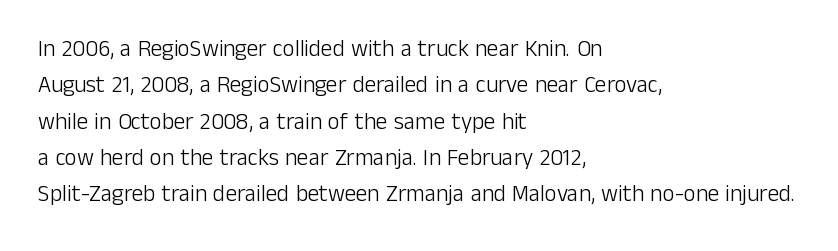
{"italic": "no", "bold": "no", "underline": "no", "align": "left", "line_spacing": "normal", "line_spacing_ratio": 1.58, "letter_spacing": "normal", "letter_spacing_em": 0.0, "glyph_px": 23}
